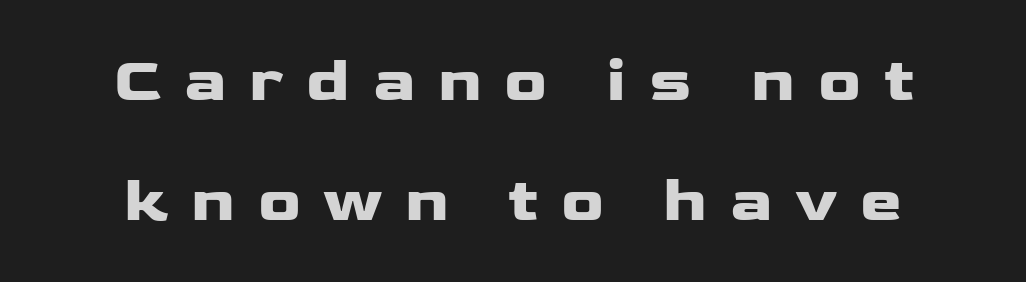
The image shows 63 px heavy, wide sans-serif type, upright; set loose line spacing (1.9x), unusually wide letter spacing (+0.36 em), not underlined; low stroke contrast and a medium x-height.
